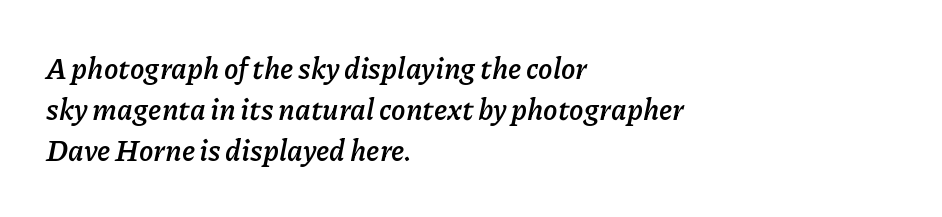
Q: Is the text bold? A: Yes.
Q: Is the text italic (slanted)? A: Yes, it leans right by about 11 degrees.
Q: Is the text underlined? A: No.
Q: How is the paragraph aligned? A: Left-aligned.
Q: Is the spacing between letters normal or unusually wide? A: Normal.
Q: Is the spacing between lines tight, normal or loose? A: Normal.
Q: Width (condensed, normal, or wide)? A: Normal.
Q: Stroke contrast? A: Low.
Q: x-height? A: Medium.
Q: Monospaced? A: No.
